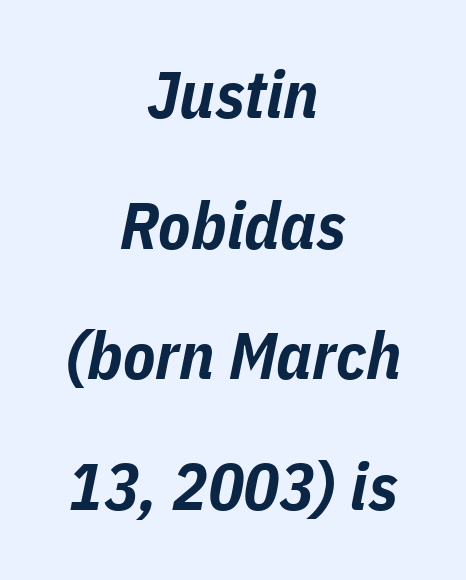
Q: Is the text bold? A: Yes.
Q: Is the text italic (slanted)? A: Yes, it leans right by about 11 degrees.
Q: Is the text underlined? A: No.
Q: How is the paragraph aligned? A: Centered.
Q: Is the spacing between letters normal or unusually wide? A: Normal.
Q: Is the spacing between lines tight, normal or loose? A: Loose.
Q: Width (condensed, normal, or wide)? A: Condensed.
Q: Stroke contrast? A: Low.
Q: x-height? A: Medium.
Q: Monospaced? A: No.
